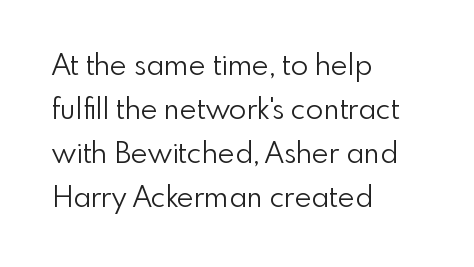
Is there any slant? The stems are plumb. The letterforms sit at book weight or below. The vertical gap from one line to the next is medium. Serif or sans? Sans — the stroke terminals are bare.
